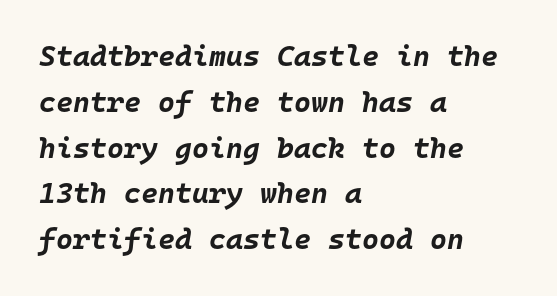
Q: Is the text bold? A: Yes.
Q: Is the text italic (slanted)? A: Yes, it leans right by about 10 degrees.
Q: Is the text underlined? A: No.
Q: How is the paragraph aligned? A: Left-aligned.
Q: Is the spacing between letters normal or unusually wide? A: Normal.
Q: Is the spacing between lines tight, normal or loose? A: Normal.
Q: Width (condensed, normal, or wide)? A: Normal.
Q: Stroke contrast? A: Low.
Q: x-height? A: Large.
Q: Monospaced? A: Yes.
